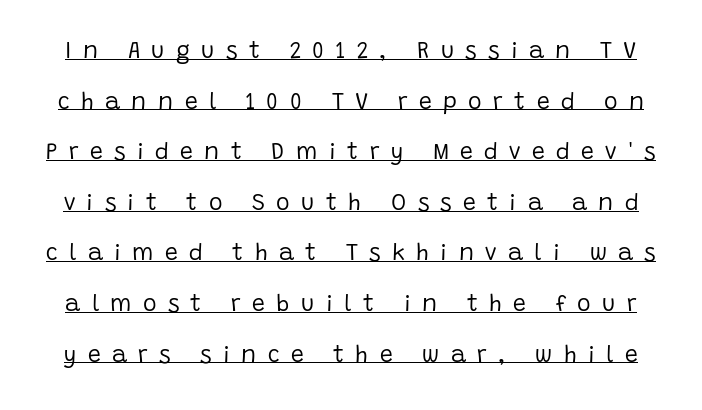
The image shows 23 px text type, upright; set loose line spacing (2.2x), unusually wide letter spacing (+0.49 em), underlined.
